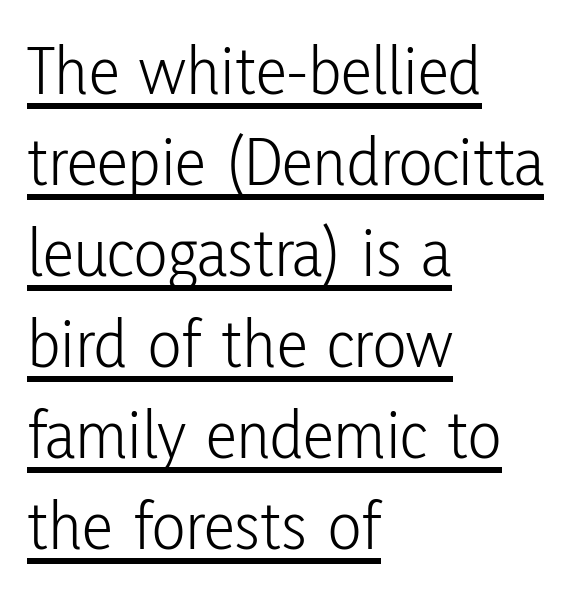
{"serif": "no", "italic": "no", "bold": "no", "weight": "light", "width": "condensed", "stroke_contrast": "low", "x_height": "medium", "monospaced": "no", "underline": "yes", "align": "left", "line_spacing": "normal", "line_spacing_ratio": 1.3, "letter_spacing": "normal", "letter_spacing_em": 0.0, "glyph_px": 70}
